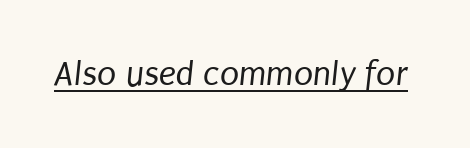
Serif or sans? Sans — the stroke terminals are bare. Vertical stems look standard width or narrower in stroke. Quick note: underline on. Nothing unusual about the tracking: characters are spaced as the font intends.
